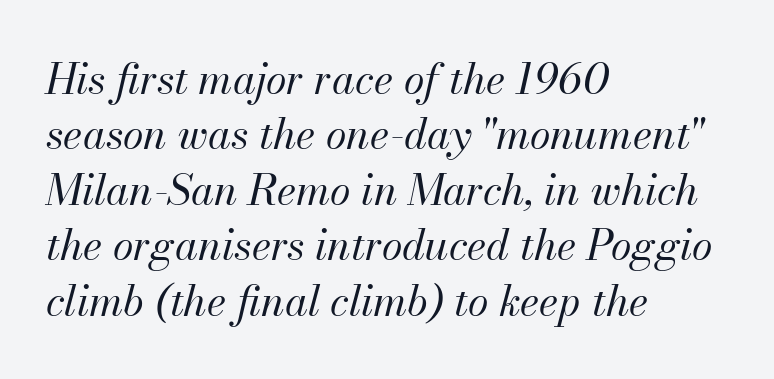
Q: Is the text bold? A: No.
Q: Is the text italic (slanted)? A: Yes, it leans right by about 13 degrees.
Q: Is the text underlined? A: No.
Q: How is the paragraph aligned? A: Left-aligned.
Q: Is the spacing between letters normal or unusually wide? A: Normal.
Q: Is the spacing between lines tight, normal or loose? A: Normal.
Q: Width (condensed, normal, or wide)? A: Normal.
Q: Stroke contrast? A: Medium.
Q: x-height? A: Small.
Q: Monospaced? A: No.
